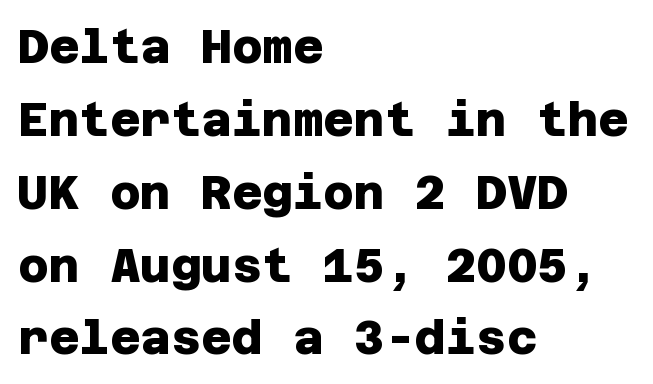
In CSS terms this would be text-align: left. The block of text has a typical density, with ordinary space between rows. This is sans-serif lettering, the kind often seen on screens and signage. The passage shown has conventional tracking throughout. Glance below the letters and you will spot only blank space. Weight: bold.
